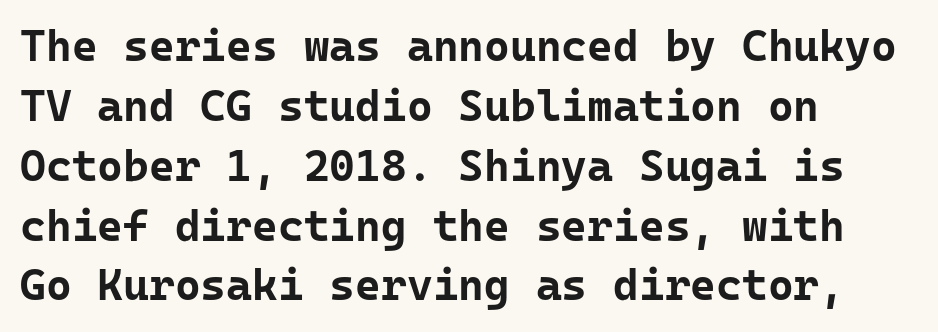
{"serif": "no", "italic": "no", "bold": "yes", "weight": "bold", "width": "normal", "stroke_contrast": "low", "x_height": "medium", "underline": "no", "align": "left", "line_spacing": "normal", "line_spacing_ratio": 1.36, "letter_spacing": "normal", "letter_spacing_em": 0.0, "glyph_px": 44}
